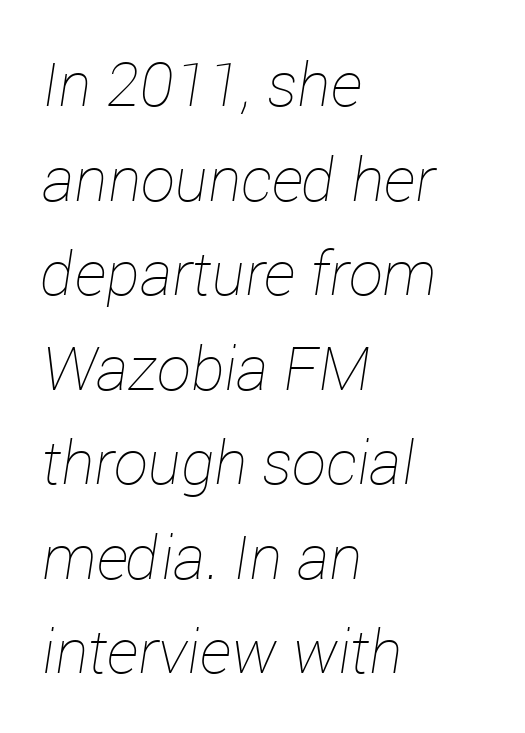
{"italic": "yes", "lean": "right", "slant_degrees": 12, "bold": "no", "weight": "thin", "width": "normal", "stroke_contrast": "low", "x_height": "medium", "monospaced": "no", "underline": "no", "align": "left", "line_spacing": "normal", "line_spacing_ratio": 1.55, "letter_spacing": "normal", "letter_spacing_em": 0.0, "glyph_px": 61}
